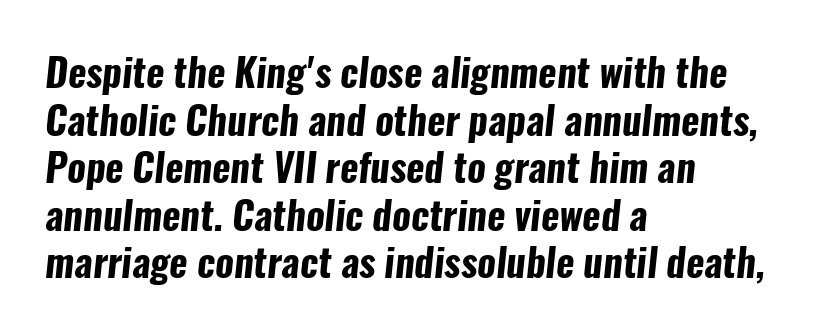
{"serif": "no", "bold": "yes", "weight": "bold", "width": "condensed", "stroke_contrast": "low", "x_height": "medium", "monospaced": "no", "underline": "no", "align": "left", "line_spacing_ratio": 1.22, "letter_spacing": "normal", "letter_spacing_em": 0.0, "glyph_px": 39}
